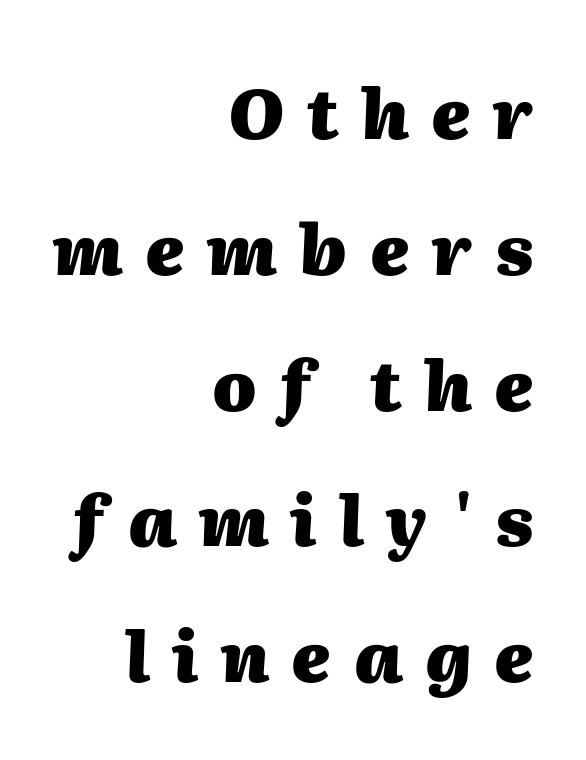
Q: Is the text bold? A: Yes.
Q: Is the text italic (slanted)? A: Yes, it leans right by about 2 degrees.
Q: Is the text underlined? A: No.
Q: How is the paragraph aligned? A: Right-aligned.
Q: Is the spacing between letters normal or unusually wide? A: Unusually wide.
Q: Is the spacing between lines tight, normal or loose? A: Loose.
Q: Width (condensed, normal, or wide)? A: Normal.
Q: Stroke contrast? A: Medium.
Q: x-height? A: Medium.
Q: Monospaced? A: No.
